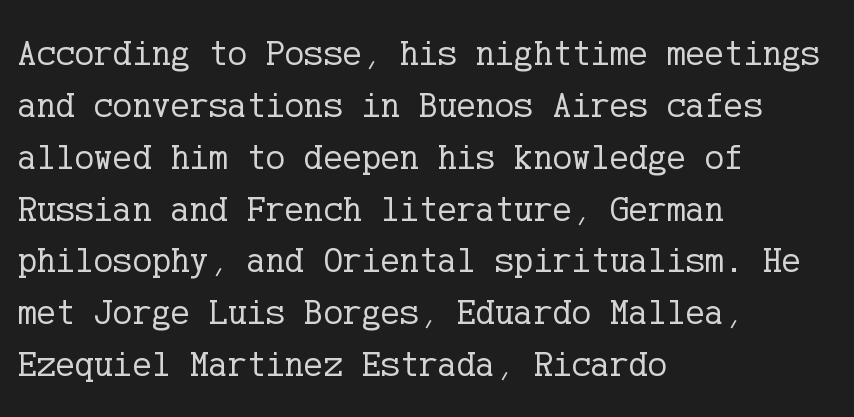
Is the type heavy? It reads as light-to-regular instead. Leftover space on each line is placed entirely after the last word. Quick note: not italic, upright. The space beneath each line is pristine and unruled. Letter spacing: default. Summary of vertical rhythm: regular, with standard interline spacing.
